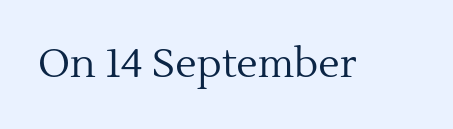
Q: Is the text bold? A: No.
Q: Is the text italic (slanted)? A: No, it is upright.
Q: Is the typeface a serif or a sans-serif typeface? A: Serif.
Q: Is the text underlined? A: No.
Q: Is the spacing between letters normal or unusually wide? A: Normal.
Q: Width (condensed, normal, or wide)? A: Normal.
Q: x-height? A: Medium.
Q: Monospaced? A: No.
